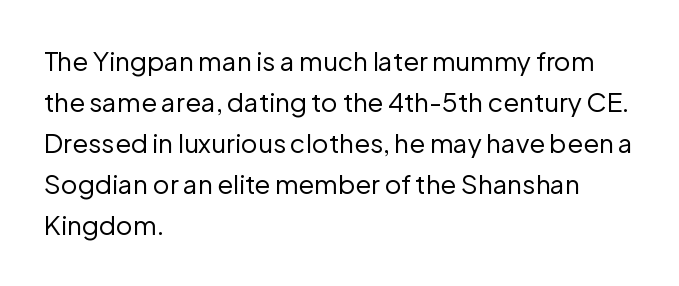
The image shows 26 px text type, upright; set left-aligned, normal line spacing (1.58x), normal letter spacing, not underlined.
